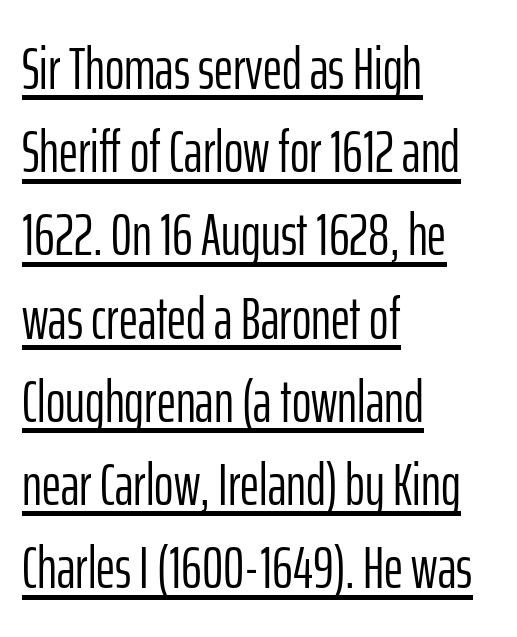
The line texture is even and compact thanks to regular tracking. Typeset ragged right — the left edge is the straight one. Does the type have serifs? No, each stem ends abruptly. Stroke thickness stays within the range of a standard reading face or lighter.
